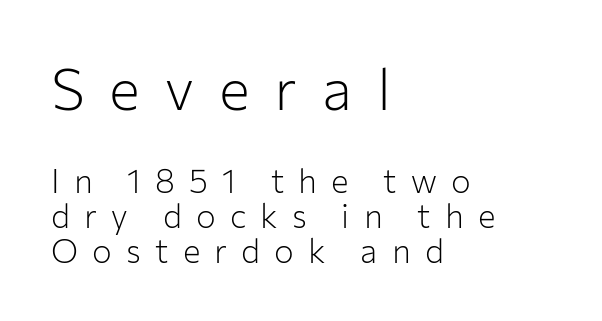
{"serif": "no", "italic": "no", "bold": "no", "weight": "light", "width": "normal", "stroke_contrast": "low", "x_height": "medium", "monospaced": "no", "underline": "no", "align": "left", "line_spacing": "tight", "line_spacing_ratio": 1.06, "letter_spacing": "wide", "letter_spacing_em": 0.43, "larger_block": "first", "size_ratio": 1.76, "glyph_px": 58}
